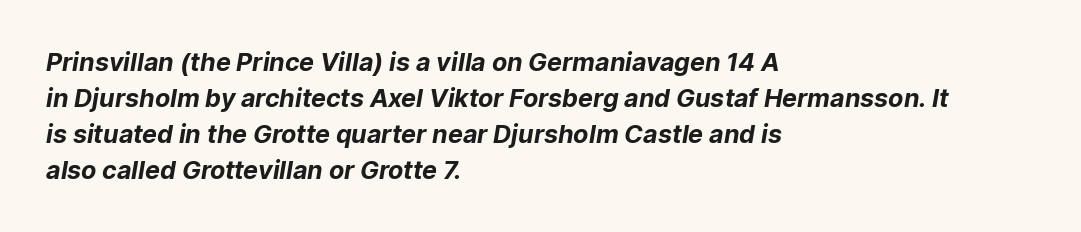
Look at the tracking — it's just the regular setting, nothing added. Honestly, the row spacing looks completely unremarkable. Plain, unruled lines of type. The compositor pushed each line to the left boundary. I'd describe the lettering as bold — thick and assertive.
